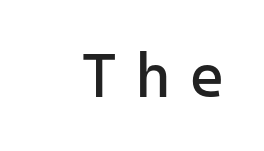
The image shows 62 px regular-weight sans-serif type, upright; set unusually wide letter spacing (+0.28 em), not underlined; low stroke contrast and a medium x-height.
